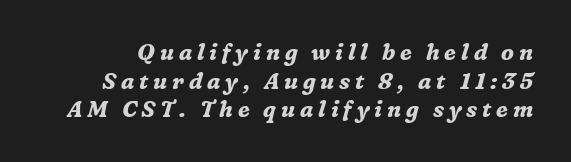
Q: Is the text bold? A: Yes.
Q: Is the text italic (slanted)? A: Yes, it leans right by about 16 degrees.
Q: Is the text underlined? A: No.
Q: Is the spacing between letters normal or unusually wide? A: Unusually wide.
Q: Is the spacing between lines tight, normal or loose? A: Normal.
